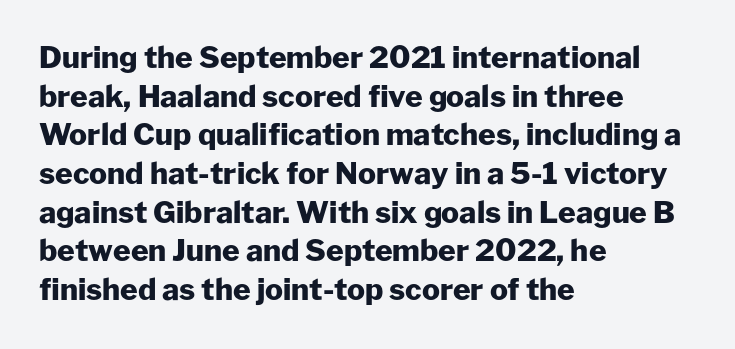
{"serif": "no", "italic": "no", "bold": "yes", "weight": "heavy", "width": "normal", "stroke_contrast": "low", "x_height": "medium", "monospaced": "no", "underline": "no", "align": "left", "line_spacing": "normal", "line_spacing_ratio": 1.29, "letter_spacing": "normal", "letter_spacing_em": 0.0, "glyph_px": 30}
